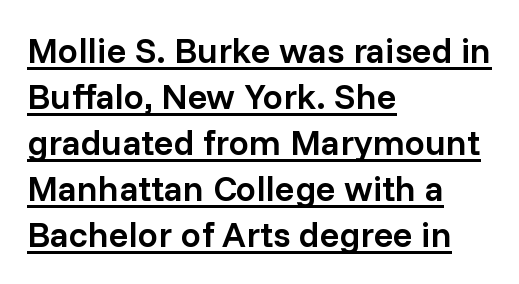
Q: Is the text bold? A: Semi-bold.
Q: Is the text italic (slanted)? A: No, it is upright.
Q: Is the typeface a serif or a sans-serif typeface? A: Sans-serif.
Q: Is the text underlined? A: Yes.
Q: How is the paragraph aligned? A: Left-aligned.
Q: Is the spacing between letters normal or unusually wide? A: Normal.
Q: Is the spacing between lines tight, normal or loose? A: Normal.
Q: Width (condensed, normal, or wide)? A: Normal.
Q: Stroke contrast? A: Low.
Q: x-height? A: Medium.
Q: Monospaced? A: No.
